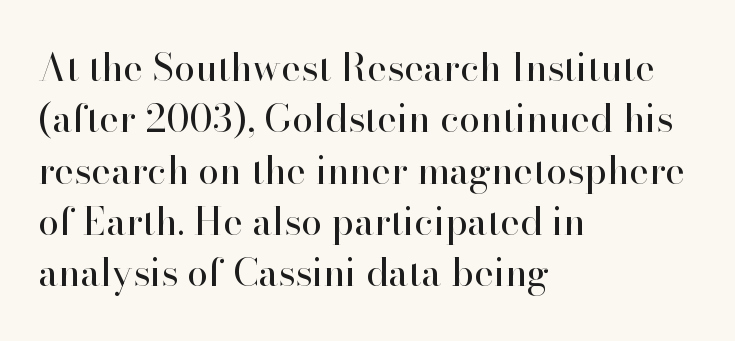
Q: Is the text bold? A: No.
Q: Is the text italic (slanted)? A: No, it is upright.
Q: Is the typeface a serif or a sans-serif typeface? A: Serif.
Q: Is the text underlined? A: No.
Q: How is the paragraph aligned? A: Left-aligned.
Q: Is the spacing between letters normal or unusually wide? A: Normal.
Q: Is the spacing between lines tight, normal or loose? A: Normal.
Q: Width (condensed, normal, or wide)? A: Normal.
Q: Stroke contrast? A: High.
Q: x-height? A: Small.
Q: Monospaced? A: No.
